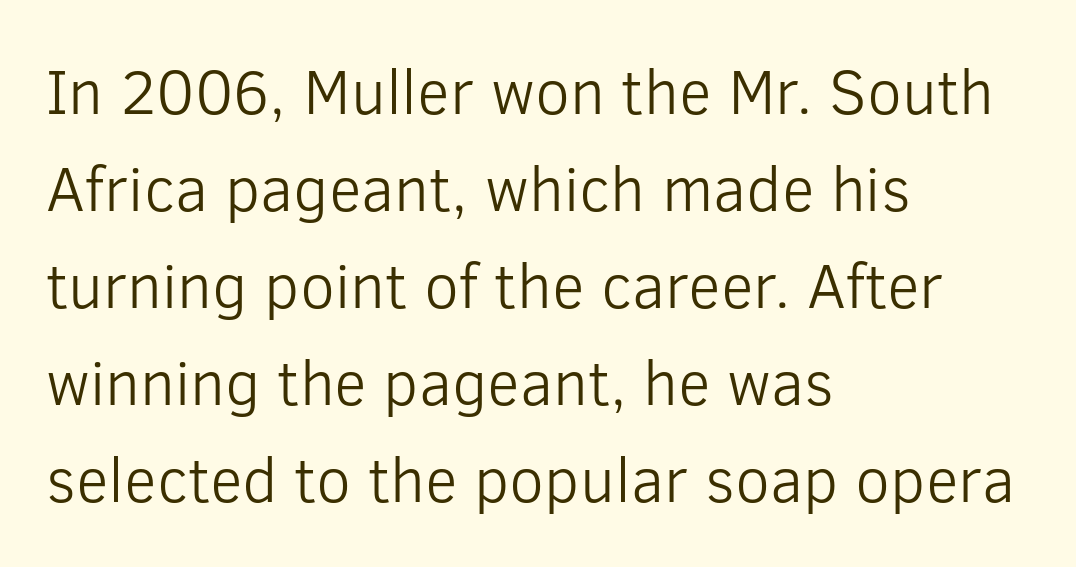
Q: Is the text bold? A: No.
Q: Is the text italic (slanted)? A: No, it is upright.
Q: Is the typeface a serif or a sans-serif typeface? A: Sans-serif.
Q: Is the text underlined? A: No.
Q: How is the paragraph aligned? A: Left-aligned.
Q: Is the spacing between letters normal or unusually wide? A: Normal.
Q: Is the spacing between lines tight, normal or loose? A: Normal.
Q: Width (condensed, normal, or wide)? A: Normal.
Q: Stroke contrast? A: Low.
Q: x-height? A: Medium.
Q: Monospaced? A: No.
